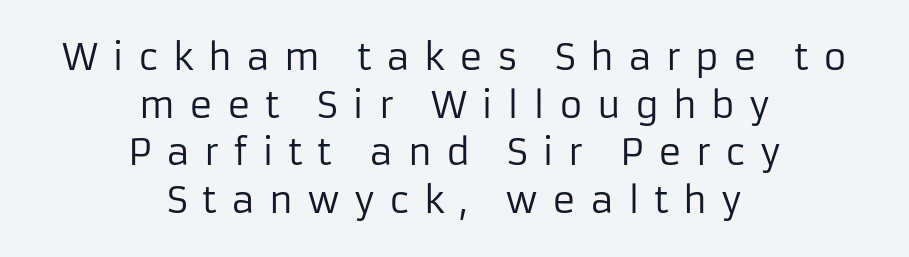
{"serif": "no", "italic": "no", "bold": "no", "weight": "regular", "width": "normal", "stroke_contrast": "low", "x_height": "medium", "monospaced": "no", "underline": "no", "align": "center", "line_spacing": "normal", "line_spacing_ratio": 1.32, "letter_spacing": "wide", "letter_spacing_em": 0.39, "glyph_px": 36}
